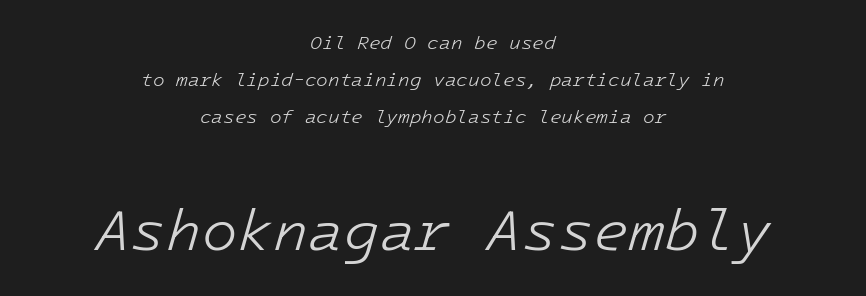
{"italic": "yes", "lean": "right", "slant_degrees": 16, "bold": "no", "weight": "light", "width": "normal", "stroke_contrast": "low", "x_height": "medium", "monospaced": "yes", "underline": "no", "align": "center", "line_spacing": "loose", "line_spacing_ratio": 1.96, "letter_spacing": "normal", "letter_spacing_em": 0.0, "larger_block": "second", "size_ratio": 3.05, "glyph_px": 58}
